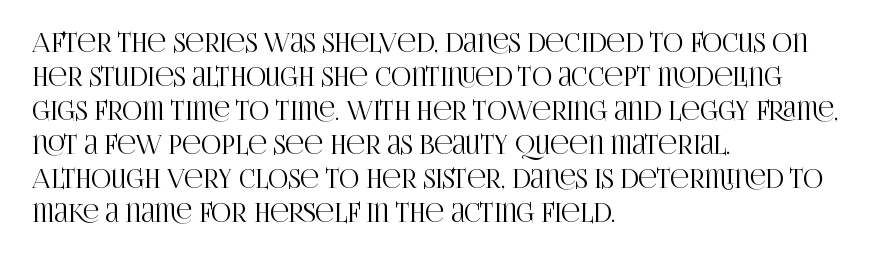
{"italic": "no", "underline": "no", "align": "left", "line_spacing": "normal", "line_spacing_ratio": 1.36, "letter_spacing": "normal", "letter_spacing_em": 0.0, "glyph_px": 25}
